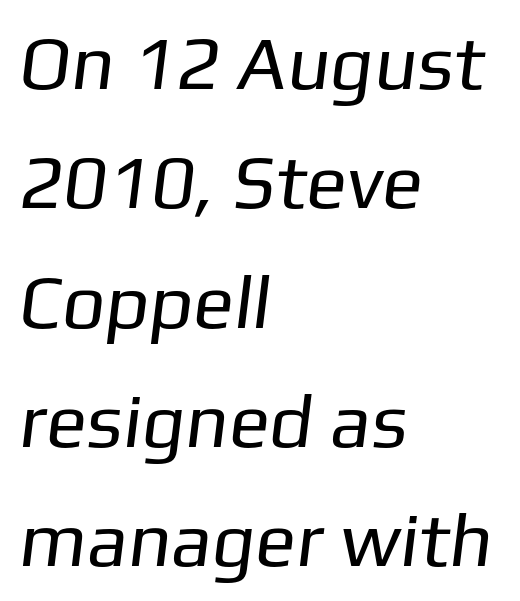
The strip under each line holds only bare page. Varying glyph widths throughout — classic text-font behaviour. Observe the absence of serifs on each vertical stroke in this sample. Vertical spacing — default.
